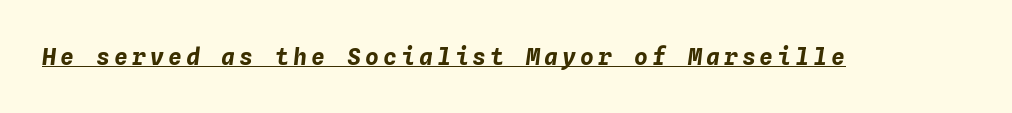
{"italic": "yes", "lean": "right", "slant_degrees": 4, "bold": "yes", "underline": "yes", "glyph_px": 23}
